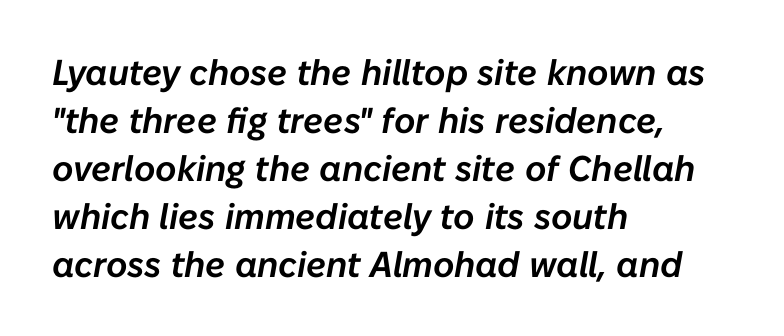
No extra tracking has been applied to these lines. The letters advance in unequal steps, a hallmark of proportional type. Horizontally, the lines are justified to the leading edge only. Is the type slanted? Yes — the strokes lean at a clear angle. Plain, unruled lines of type. The block of text has a typical density, with ordinary space between rows.
